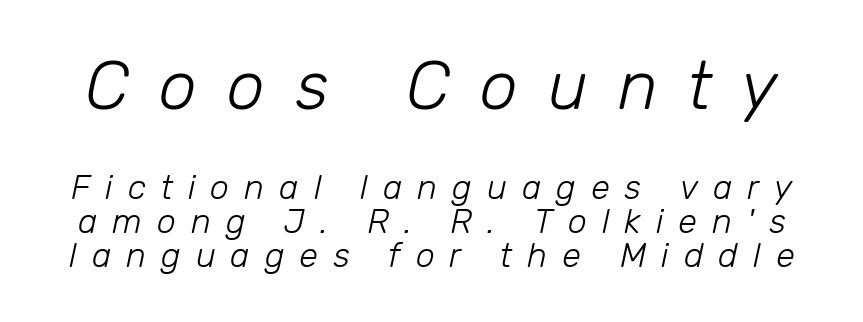
Bigger letters appear in the top chunk; the bottom chunk is reduced. This sample uses an oblique cut, with every glyph tilted off the vertical. Varying glyph widths throughout — classic text-font behaviour. In terms of leading, this rendering errs on the cramped side.
